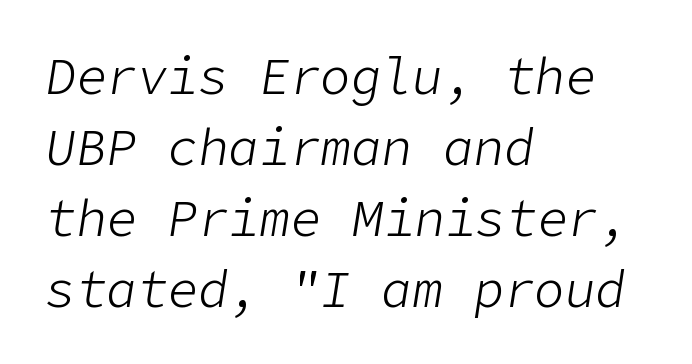
Q: Is the text bold? A: No.
Q: Is the text italic (slanted)? A: Yes, it leans right by about 9 degrees.
Q: Is the text underlined? A: No.
Q: How is the paragraph aligned? A: Left-aligned.
Q: Is the spacing between letters normal or unusually wide? A: Normal.
Q: Is the spacing between lines tight, normal or loose? A: Normal.
Q: Width (condensed, normal, or wide)? A: Normal.
Q: Stroke contrast? A: Low.
Q: x-height? A: Medium.
